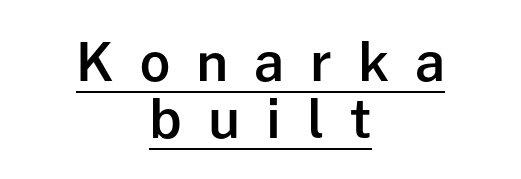
Q: Is the text bold? A: Semi-bold.
Q: Is the text italic (slanted)? A: No, it is upright.
Q: Is the typeface a serif or a sans-serif typeface? A: Sans-serif.
Q: Is the text underlined? A: Yes.
Q: How is the paragraph aligned? A: Centered.
Q: Is the spacing between letters normal or unusually wide? A: Unusually wide.
Q: Is the spacing between lines tight, normal or loose? A: Tight.
Q: Width (condensed, normal, or wide)? A: Normal.
Q: Stroke contrast? A: Low.
Q: x-height? A: Medium.
Q: Monospaced? A: No.
